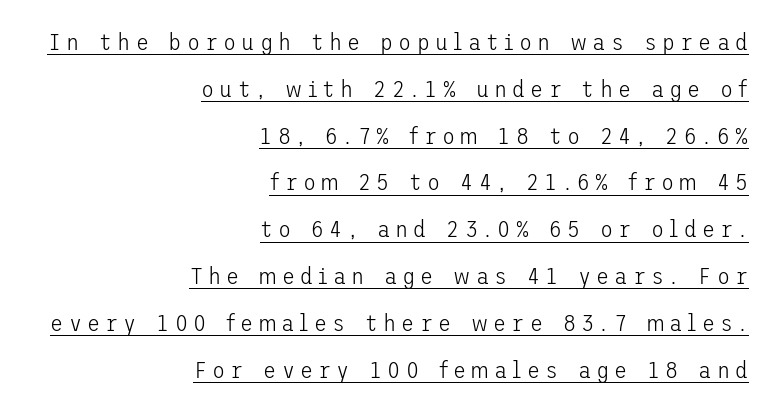
The image shows 24 px text type, upright; set right-aligned, loose line spacing (1.95x), unusually wide letter spacing (+0.21 em), underlined.
